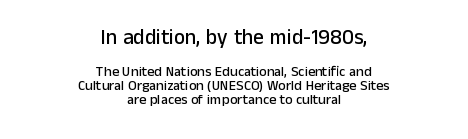
{"italic": "no", "underline": "no", "align": "center", "line_spacing": "tight", "line_spacing_ratio": 0.98, "letter_spacing": "normal", "letter_spacing_em": 0.0, "larger_block": "first", "size_ratio": 1.5, "glyph_px": 21}
